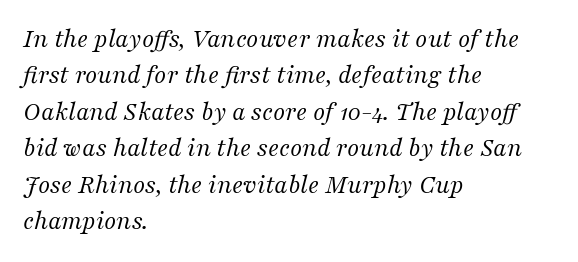
Q: Is the text bold? A: No.
Q: Is the text italic (slanted)? A: Yes, it leans right by about 16 degrees.
Q: Is the text underlined? A: No.
Q: How is the paragraph aligned? A: Left-aligned.
Q: Is the spacing between letters normal or unusually wide? A: Normal.
Q: Is the spacing between lines tight, normal or loose? A: Normal.
